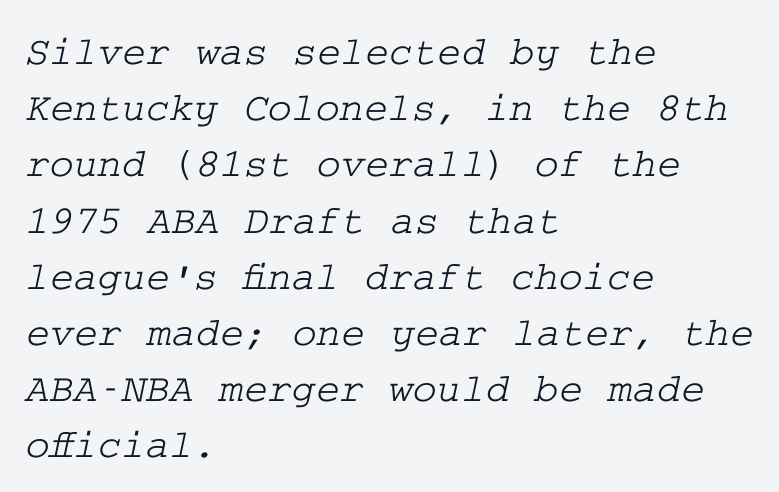
The image shows 41 px wide serif type; set left-aligned, normal line spacing (1.37x), normal letter spacing, not underlined; low stroke contrast and a medium x-height.
